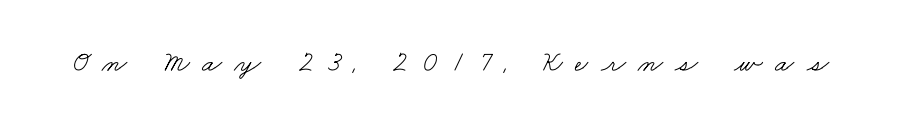
{"serif": "yes", "bold": "no", "weight": "light", "width": "wide", "stroke_contrast": "low", "x_height": "small", "monospaced": "no", "underline": "no", "letter_spacing": "wide", "letter_spacing_em": 0.42, "glyph_px": 29}
